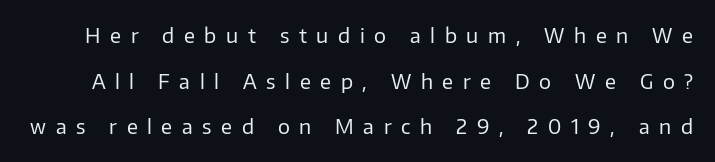
Q: Is the text bold? A: No.
Q: Is the text italic (slanted)? A: No, it is upright.
Q: Is the text underlined? A: No.
Q: Is the spacing between letters normal or unusually wide? A: Unusually wide.
Q: Is the spacing between lines tight, normal or loose? A: Loose.
